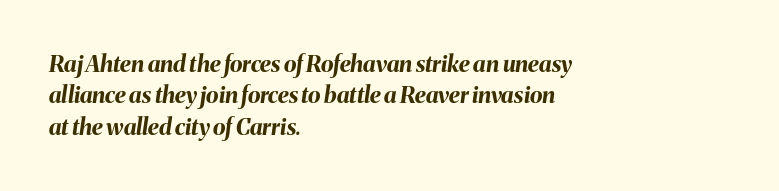
The image shows 23 px bold type, italic (leaning right); set left-aligned, normal line spacing (1.36x), normal letter spacing, not underlined.
